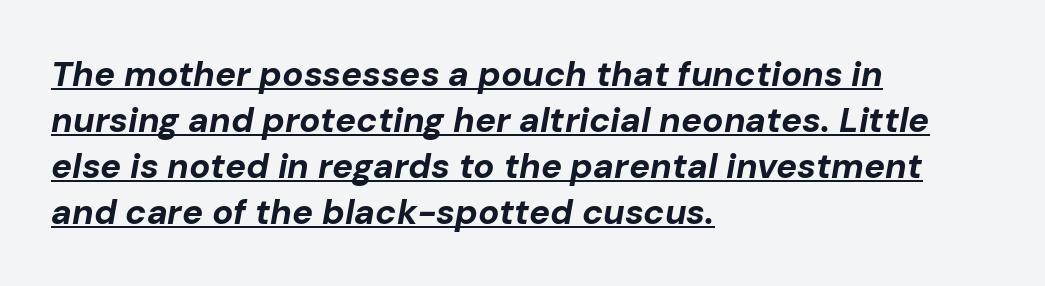
{"italic": "yes", "lean": "right", "slant_degrees": 10, "bold": "yes", "weight": "bold", "width": "normal", "stroke_contrast": "low", "x_height": "medium", "monospaced": "no", "underline": "yes", "align": "left", "line_spacing": "normal", "line_spacing_ratio": 1.31, "letter_spacing": "normal", "letter_spacing_em": 0.0, "glyph_px": 35}
